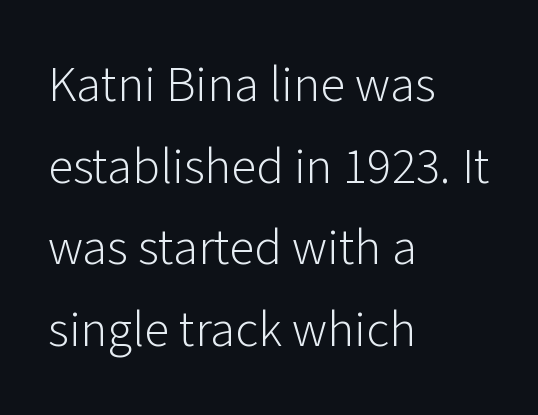
{"serif": "no", "italic": "no", "bold": "no", "weight": "light", "width": "normal", "stroke_contrast": "low", "x_height": "medium", "monospaced": "no", "underline": "no", "align": "left", "line_spacing": "normal", "line_spacing_ratio": 1.6, "letter_spacing": "normal", "letter_spacing_em": 0.0, "glyph_px": 51}
